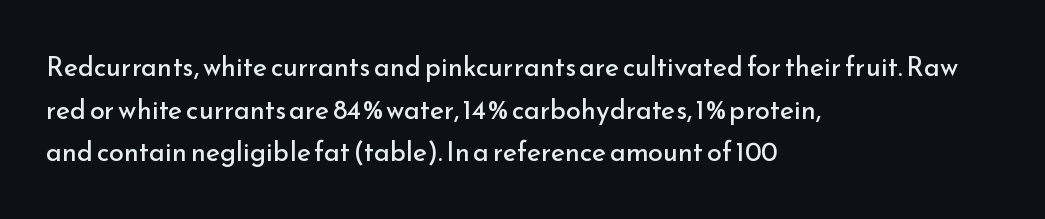
{"italic": "no", "bold": "no", "underline": "no", "align": "left", "line_spacing": "normal", "line_spacing_ratio": 1.58, "letter_spacing": "normal", "letter_spacing_em": 0.0, "glyph_px": 27}
